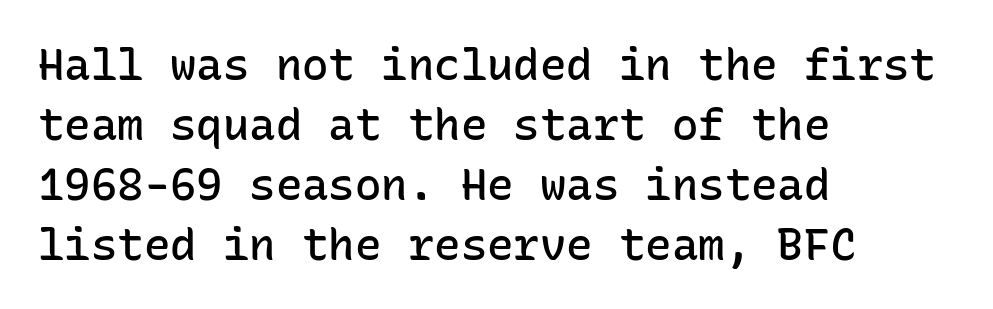
{"serif": "no", "italic": "no", "bold": "semi", "weight": "semibold", "width": "normal", "stroke_contrast": "low", "x_height": "medium", "monospaced": "yes", "underline": "no", "align": "left", "line_spacing": "normal", "line_spacing_ratio": 1.36, "letter_spacing": "normal", "letter_spacing_em": 0.0, "glyph_px": 44}
